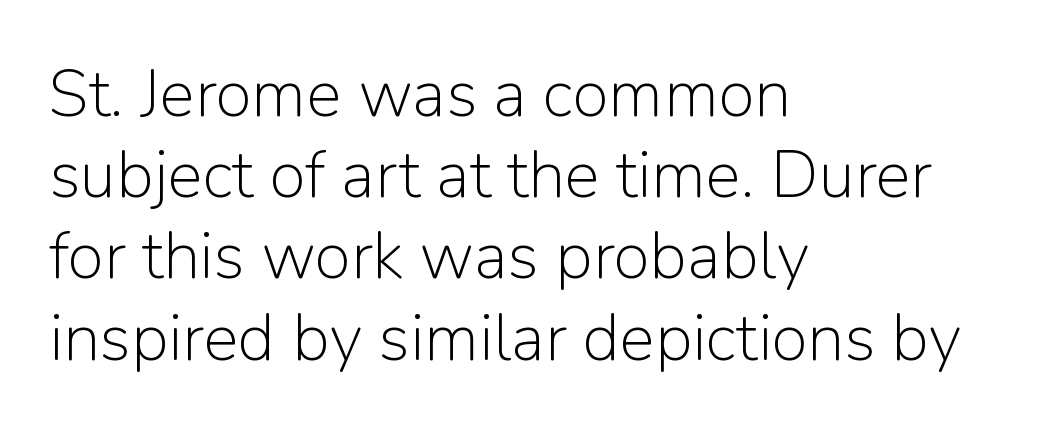
The passage shown is not bold in any degree. The letters advance in unequal steps, a hallmark of proportional type. Every row of glyphs begins at an identical x-position on the left. Observe the ordinary spacing: letters are neighbours, not strangers. The zone under the glyphs is completely vacant. The typeface chosen for these lines omits serifs.
